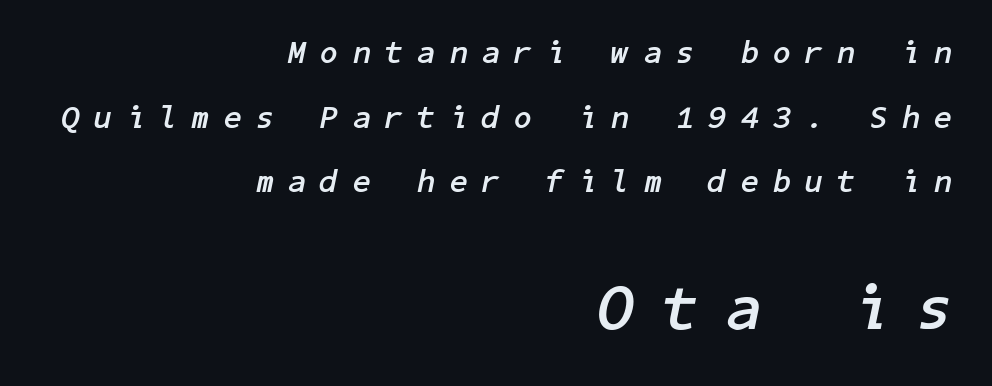
Q: Is the text bold? A: Yes.
Q: Is the text italic (slanted)? A: Yes, it leans right by about 11 degrees.
Q: Is the text underlined? A: No.
Q: How is the paragraph aligned? A: Right-aligned.
Q: Is the spacing between letters normal or unusually wide? A: Unusually wide.
Q: Is the spacing between lines tight, normal or loose? A: Loose.
Q: Which block of text is set in a larger size, the first (top) or the second (bottom)? A: The second (bottom) one.
Q: Width (condensed, normal, or wide)? A: Normal.
Q: Stroke contrast? A: Low.
Q: x-height? A: Medium.
